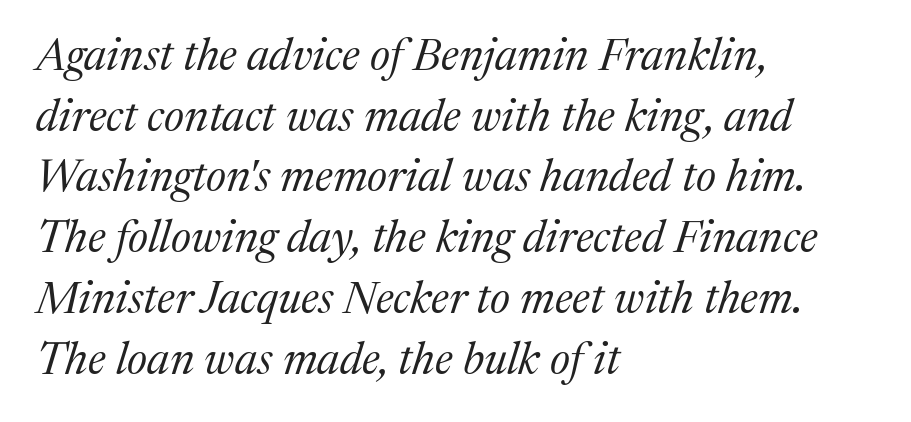
The rag falls on the right side of this text block. Old-style or modern, the face here clearly has serifs. This rendering features lettering with no underline. A typesetter would mark this as italic. Note the varied advance widths — an 'i' is clearly narrower than an 'm'. Caption: standard tracking, unaltered.
